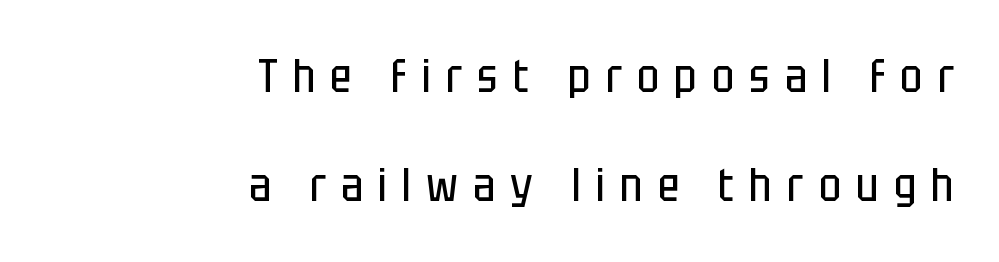
{"serif": "no", "italic": "no", "bold": "no", "weight": "regular", "width": "condensed", "stroke_contrast": "low", "x_height": "large", "monospaced": "no", "underline": "no", "align": "right", "line_spacing": "loose", "line_spacing_ratio": 2.32, "letter_spacing": "wide", "letter_spacing_em": 0.32, "glyph_px": 47}
